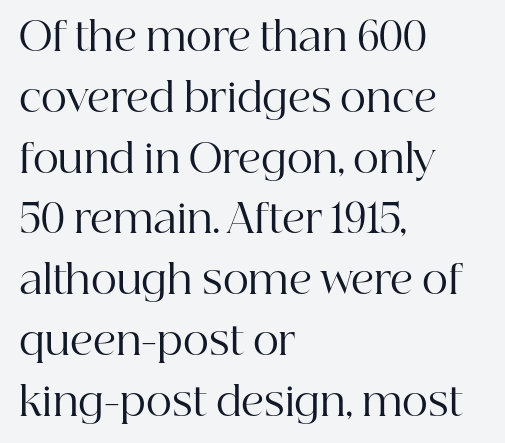
The image shows 40 px regular-weight serif type, upright; set left-aligned, normal line spacing (1.52x), normal letter spacing, not underlined; high stroke contrast and a medium x-height.
